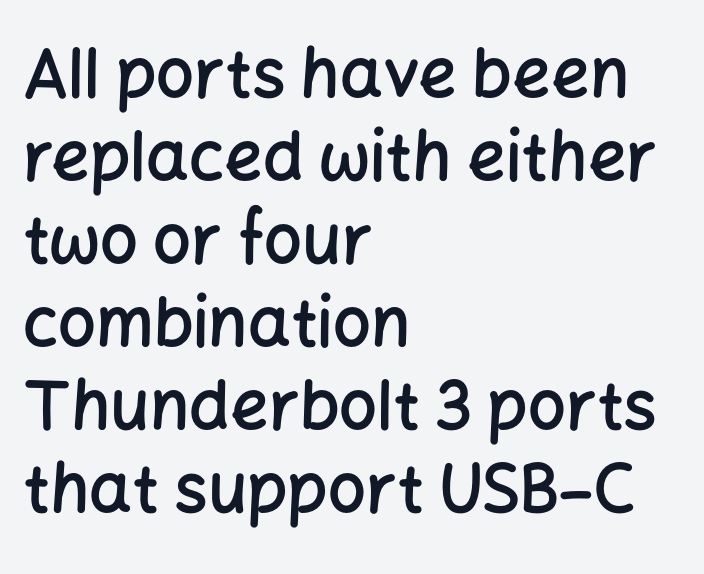
The face used here is proportionally spaced, like ordinary book or web type. Font category for this specimen: sans-serif. Glyph-to-glyph distance matches everyday printed text. A roman cut, with each character standing at attention. This is the in-between weight designers call semibold or demi. The passage shown is not underscored anywhere.
